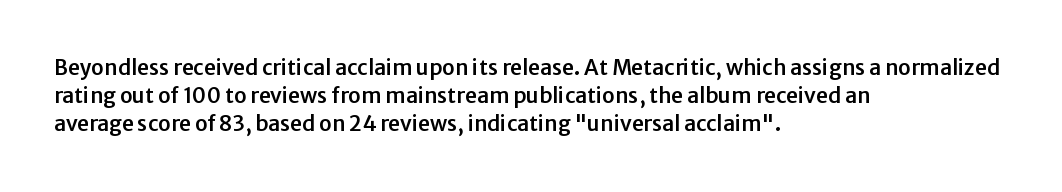
{"italic": "no", "underline": "no", "align": "left", "line_spacing": "normal", "line_spacing_ratio": 1.34, "letter_spacing": "normal", "letter_spacing_em": 0.0, "glyph_px": 21}
